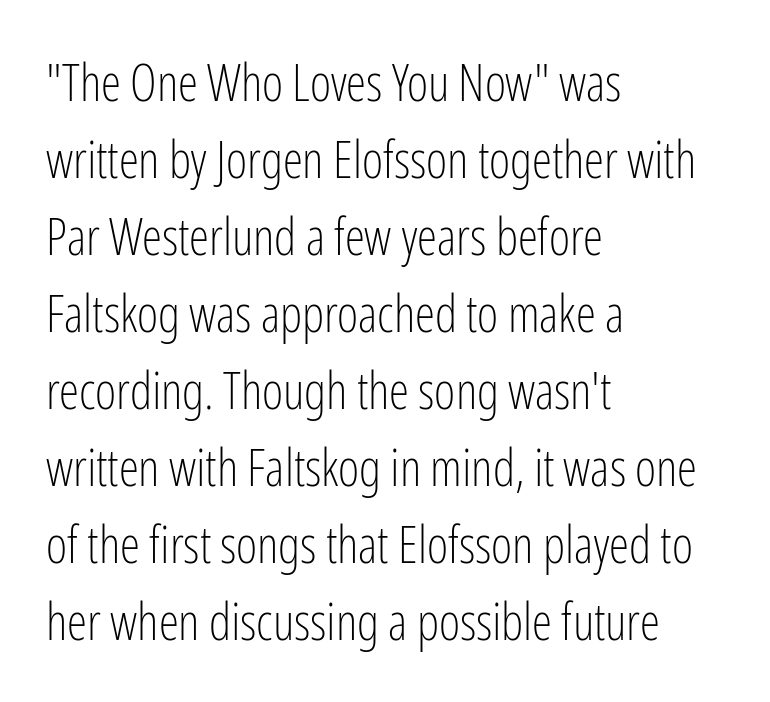
The image shows 51 px light, condensed sans-serif type, upright; set left-aligned, normal line spacing (1.51x), normal letter spacing, not underlined; low stroke contrast and a medium x-height.
